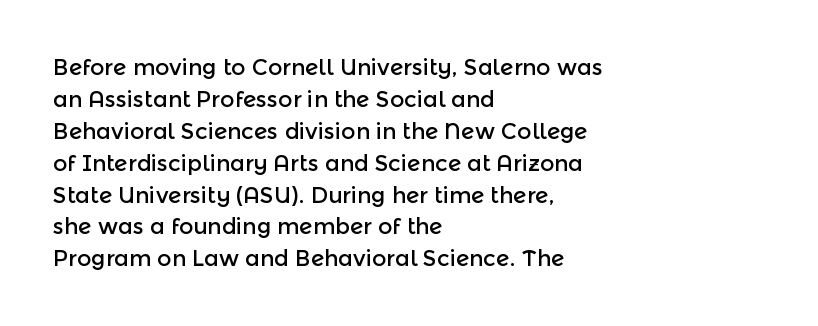
{"italic": "no", "underline": "no", "align": "left", "line_spacing": "normal", "line_spacing_ratio": 1.45, "letter_spacing": "normal", "letter_spacing_em": 0.0, "glyph_px": 22}
